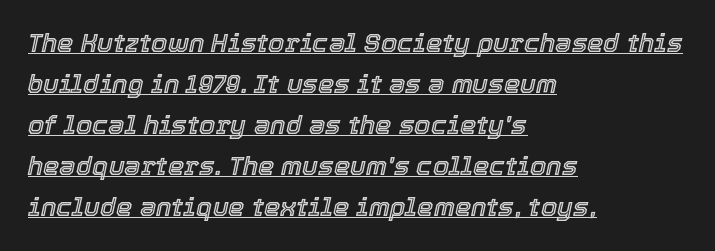
The space between consecutive lines is moderate. The horizontal fit of the characters is conventional and even. Like a heading marked for emphasis, these lines bear an underscore. Short and long lines alike share a common starting point at left. A typesetter would mark this as italic.
